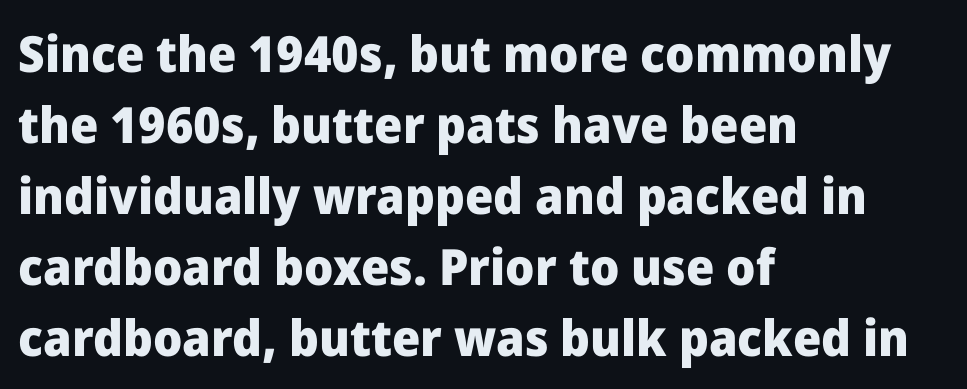
The image shows 50 px heavy sans-serif type, upright; set left-aligned, normal line spacing (1.42x), normal letter spacing, not underlined; low stroke contrast and a medium x-height.
